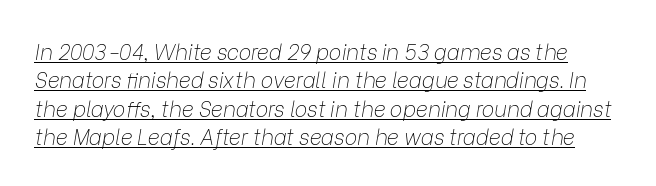
{"italic": "yes", "lean": "right", "slant_degrees": 9, "bold": "no", "underline": "yes", "line_spacing": "normal", "line_spacing_ratio": 1.35, "letter_spacing": "normal", "letter_spacing_em": 0.0, "glyph_px": 21}
